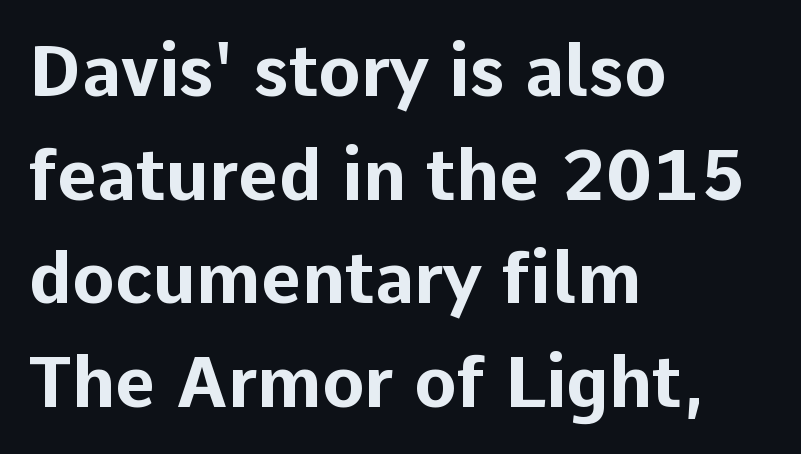
The image shows 70 px bold sans-serif type, upright; set left-aligned, normal line spacing (1.48x), normal letter spacing, not underlined; low stroke contrast and a medium x-height.
